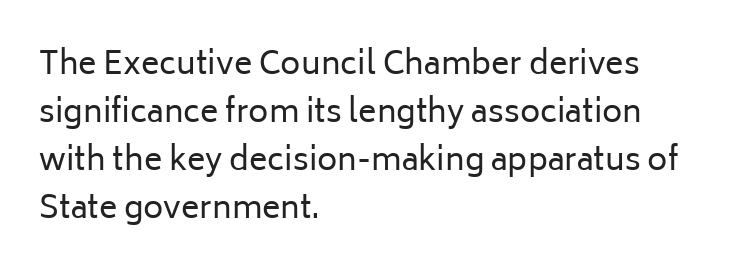
{"serif": "no", "italic": "no", "bold": "no", "weight": "regular", "width": "normal", "stroke_contrast": "low", "x_height": "medium", "monospaced": "no", "underline": "no", "align": "left", "line_spacing": "normal", "line_spacing_ratio": 1.55, "letter_spacing": "normal", "letter_spacing_em": 0.0, "glyph_px": 31}
